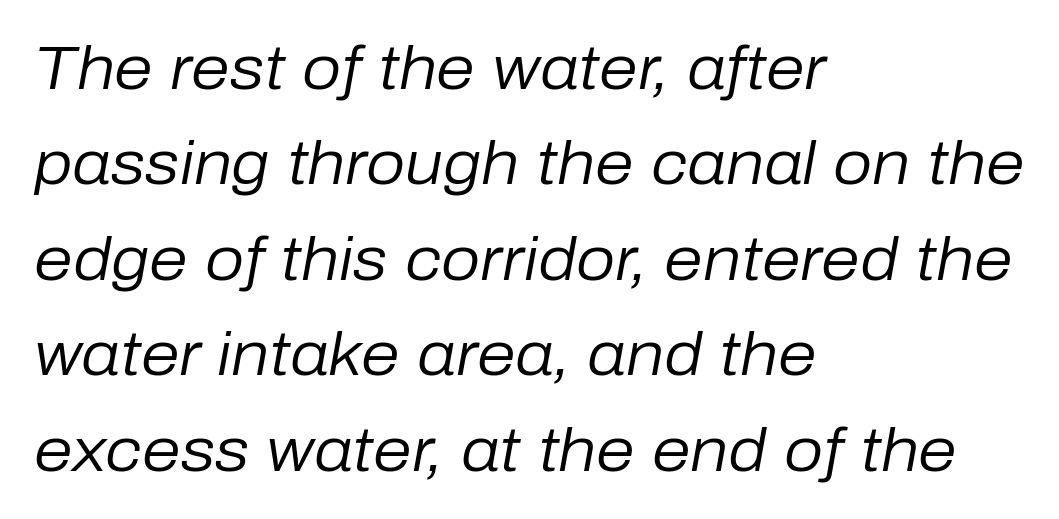
The image shows 62 px regular-weight type, italic (leaning right); set left-aligned, normal line spacing (1.54x), normal letter spacing, not underlined; low stroke contrast and a medium x-height.
